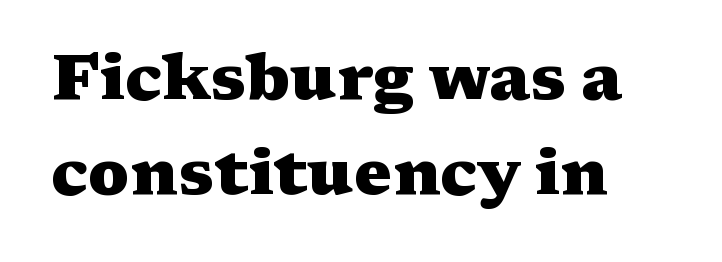
{"serif": "yes", "italic": "no", "bold": "yes", "weight": "heavy", "width": "wide", "stroke_contrast": "medium", "x_height": "medium", "monospaced": "no", "underline": "no", "align": "left", "line_spacing": "normal", "line_spacing_ratio": 1.48, "letter_spacing": "normal", "letter_spacing_em": 0.0, "glyph_px": 64}
